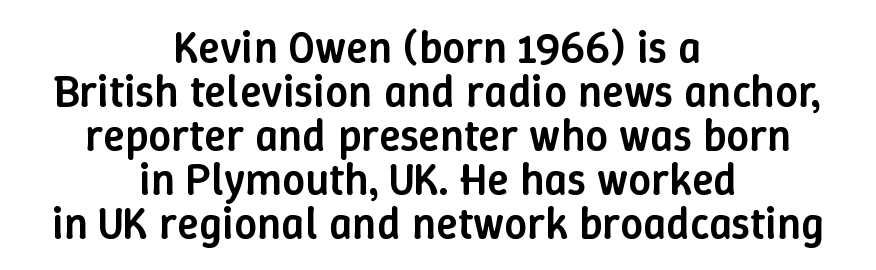
{"italic": "no", "bold": "semi", "weight": "semibold", "width": "normal", "stroke_contrast": "low", "x_height": "medium", "monospaced": "no", "underline": "no", "align": "center", "line_spacing": "tight", "line_spacing_ratio": 0.98, "letter_spacing": "normal", "letter_spacing_em": 0.0, "glyph_px": 45}
